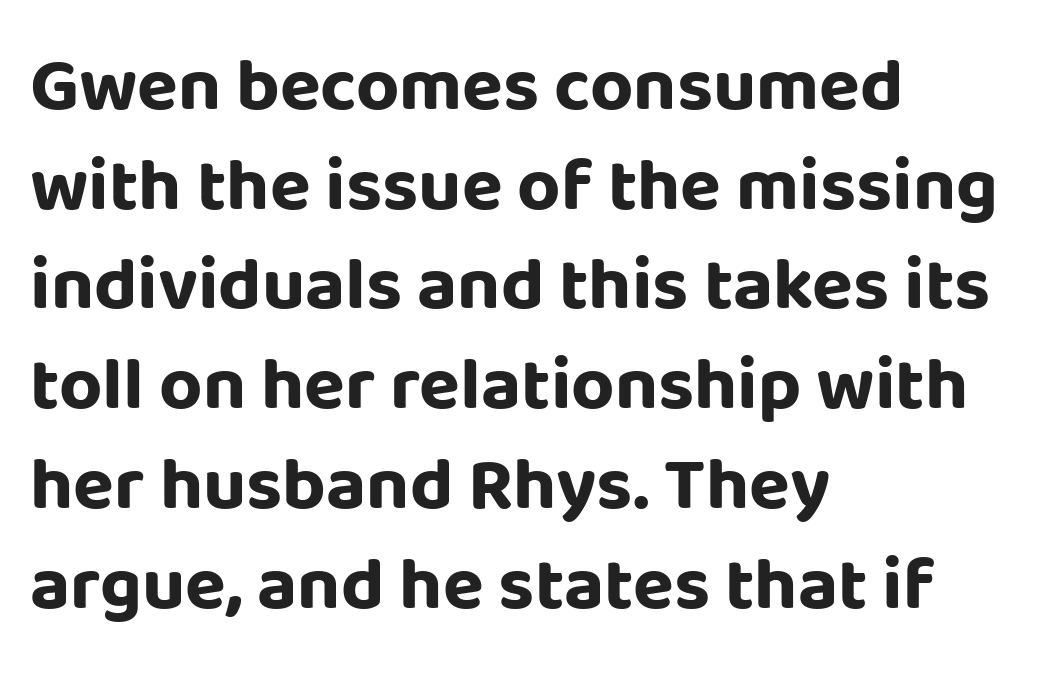
{"serif": "no", "italic": "no", "bold": "yes", "weight": "bold", "width": "normal", "stroke_contrast": "low", "x_height": "large", "monospaced": "no", "underline": "no", "align": "left", "line_spacing": "normal", "line_spacing_ratio": 1.33, "letter_spacing": "normal", "letter_spacing_em": 0.0, "glyph_px": 75}
